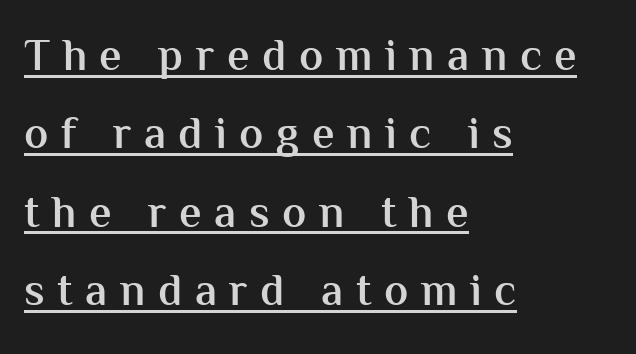
{"serif": "no", "italic": "no", "bold": "semi", "weight": "semibold", "width": "normal", "stroke_contrast": "medium", "x_height": "medium", "monospaced": "no", "underline": "yes", "align": "left", "line_spacing_ratio": 1.74, "letter_spacing": "wide", "letter_spacing_em": 0.28, "glyph_px": 45}
